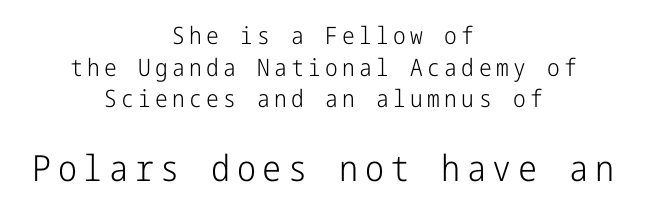
{"serif": "no", "italic": "no", "bold": "no", "weight": "light", "width": "condensed", "stroke_contrast": "low", "x_height": "medium", "underline": "no", "align": "center", "line_spacing": "normal", "line_spacing_ratio": 1.32, "larger_block": "second", "size_ratio": 1.5, "glyph_px": 36}
